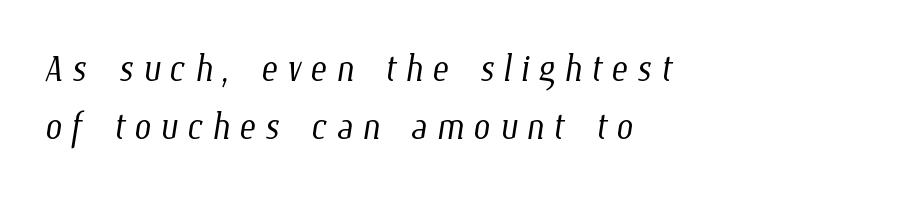
{"bold": "no", "weight": "light", "width": "condensed", "stroke_contrast": "low", "x_height": "medium", "monospaced": "no", "underline": "no", "align": "left", "line_spacing_ratio": 1.19, "glyph_px": 49}
